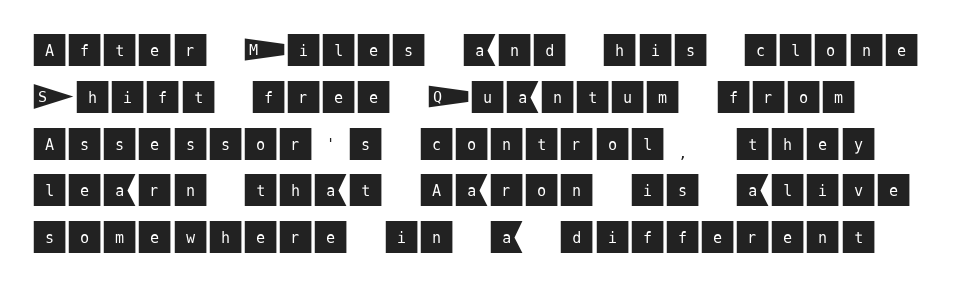
The image shows 36 px sans-serif type, upright; set normal line spacing (1.3x), normal letter spacing, not underlined; medium stroke contrast and a large x-height.
